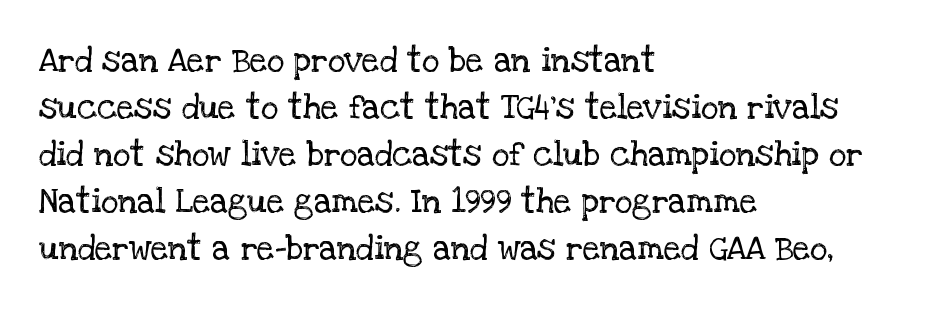
Q: Is the text bold? A: No.
Q: Is the text italic (slanted)? A: No, it is upright.
Q: Is the typeface a serif or a sans-serif typeface? A: Serif.
Q: Is the text underlined? A: No.
Q: How is the paragraph aligned? A: Left-aligned.
Q: Is the spacing between letters normal or unusually wide? A: Normal.
Q: Is the spacing between lines tight, normal or loose? A: Normal.
Q: Width (condensed, normal, or wide)? A: Normal.
Q: Stroke contrast? A: Low.
Q: x-height? A: Large.
Q: Monospaced? A: No.
